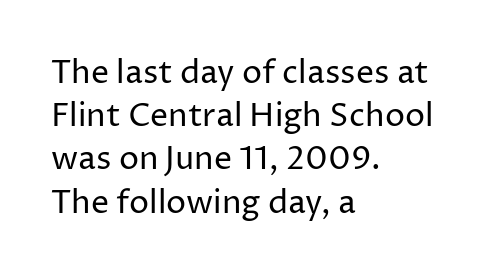
Q: Is the text bold? A: No.
Q: Is the text italic (slanted)? A: No, it is upright.
Q: Is the typeface a serif or a sans-serif typeface? A: Sans-serif.
Q: Is the text underlined? A: No.
Q: How is the paragraph aligned? A: Left-aligned.
Q: Is the spacing between letters normal or unusually wide? A: Normal.
Q: Is the spacing between lines tight, normal or loose? A: Normal.
Q: Width (condensed, normal, or wide)? A: Normal.
Q: Stroke contrast? A: Low.
Q: x-height? A: Medium.
Q: Monospaced? A: No.
